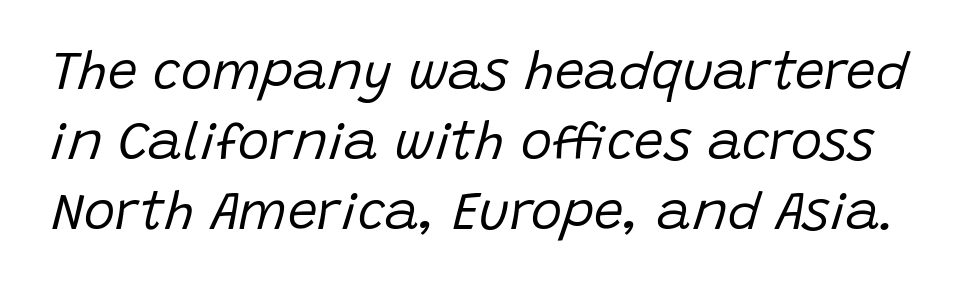
{"italic": "yes", "lean": "right", "slant_degrees": 15, "bold": "no", "weight": "regular", "width": "normal", "stroke_contrast": "low", "x_height": "large", "monospaced": "no", "underline": "no", "line_spacing": "normal", "line_spacing_ratio": 1.32, "letter_spacing": "normal", "letter_spacing_em": 0.0, "glyph_px": 53}
